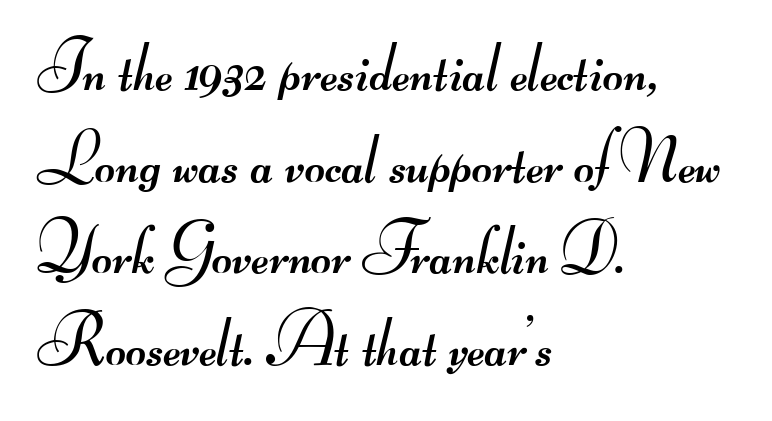
Q: Is the text bold? A: No.
Q: Is the typeface a serif or a sans-serif typeface? A: Sans-serif.
Q: Is the text underlined? A: No.
Q: How is the paragraph aligned? A: Left-aligned.
Q: Is the spacing between letters normal or unusually wide? A: Normal.
Q: Is the spacing between lines tight, normal or loose? A: Normal.
Q: Width (condensed, normal, or wide)? A: Wide.
Q: Stroke contrast? A: Medium.
Q: Monospaced? A: No.
